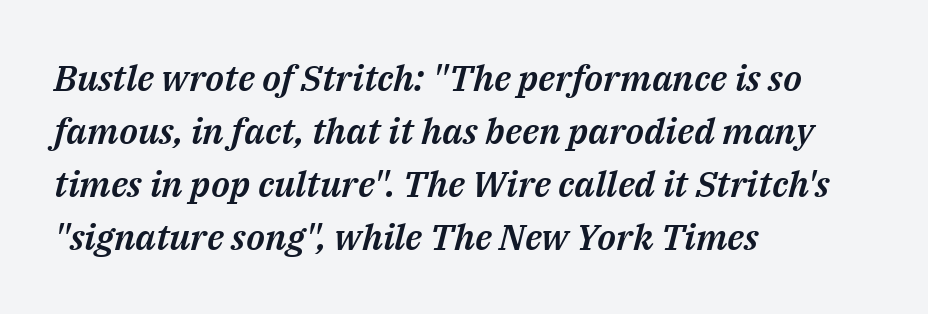
The passage shown is not underscored anywhere. The typesetter chose a ragged-right arrangement here. Compared with typical body copy, the letter spacing here is the same. If you drew a line through each stem, it would be angled. Here the designer chose a conventional face with non-uniform glyph widths.
